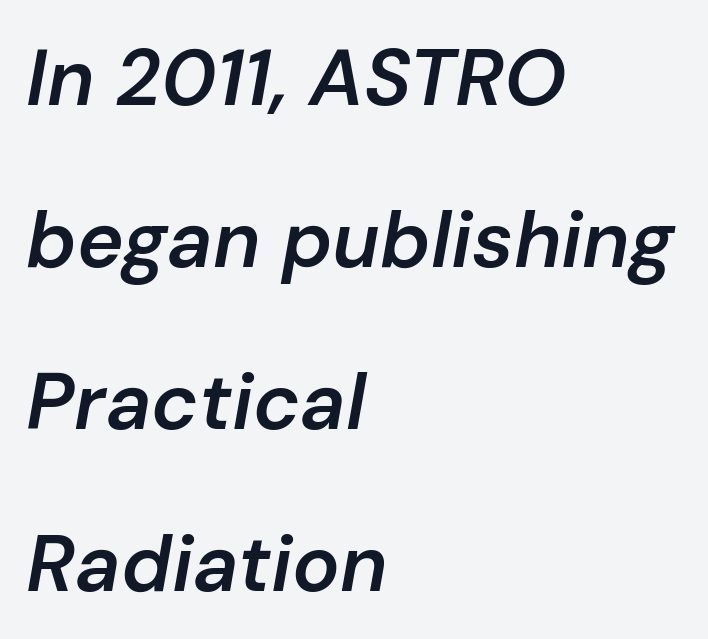
The image shows 79 px semibold type, italic (leaning right); set left-aligned, loose line spacing (2.05x), normal letter spacing, not underlined; low stroke contrast and a medium x-height.
